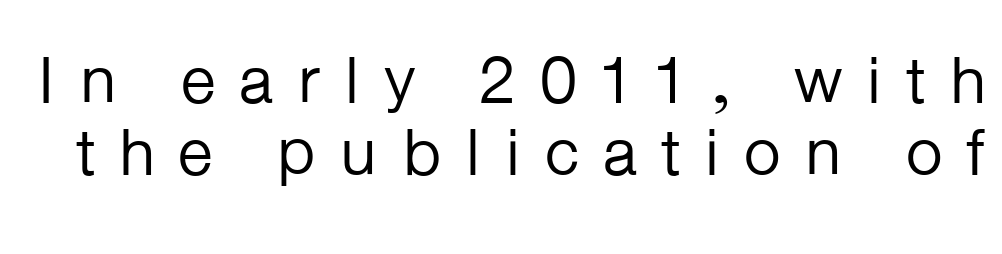
Q: Is the text bold? A: No.
Q: Is the text italic (slanted)? A: No, it is upright.
Q: Is the typeface a serif or a sans-serif typeface? A: Sans-serif.
Q: Is the text underlined? A: No.
Q: Is the spacing between letters normal or unusually wide? A: Unusually wide.
Q: Is the spacing between lines tight, normal or loose? A: Tight.
Q: Width (condensed, normal, or wide)? A: Normal.
Q: Stroke contrast? A: Low.
Q: x-height? A: Medium.
Q: Monospaced? A: No.
